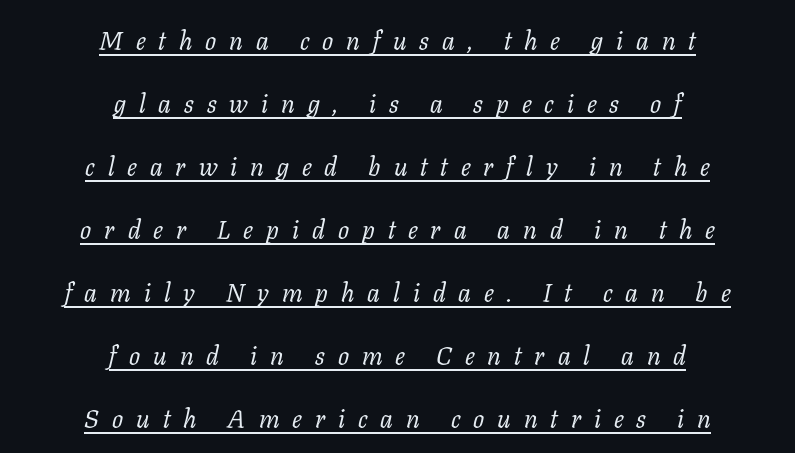
Q: Is the text bold? A: No.
Q: Is the text italic (slanted)? A: Yes, it leans right by about 11 degrees.
Q: Is the text underlined? A: Yes.
Q: How is the paragraph aligned? A: Centered.
Q: Is the spacing between letters normal or unusually wide? A: Unusually wide.
Q: Is the spacing between lines tight, normal or loose? A: Loose.
